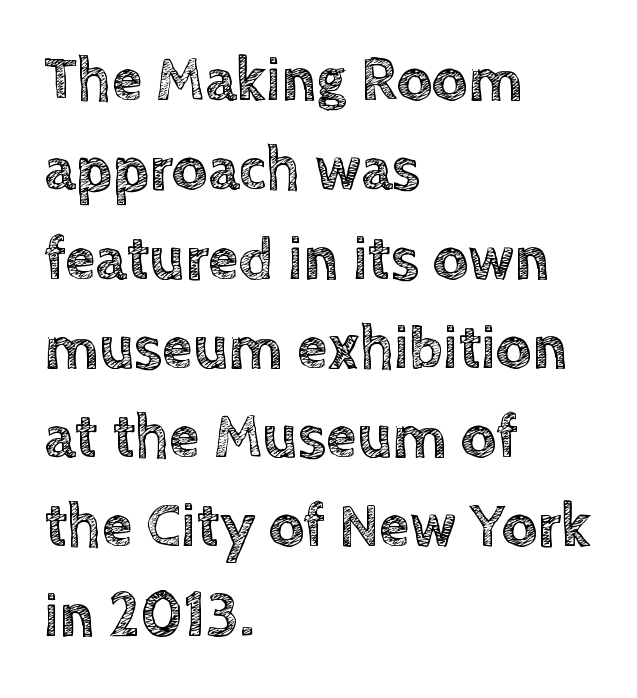
Q: Is the text italic (slanted)? A: No, it is upright.
Q: Is the text underlined? A: No.
Q: How is the paragraph aligned? A: Left-aligned.
Q: Is the spacing between letters normal or unusually wide? A: Normal.
Q: Is the spacing between lines tight, normal or loose? A: Normal.
Q: Width (condensed, normal, or wide)? A: Normal.
Q: x-height? A: Large.
Q: Monospaced? A: No.
